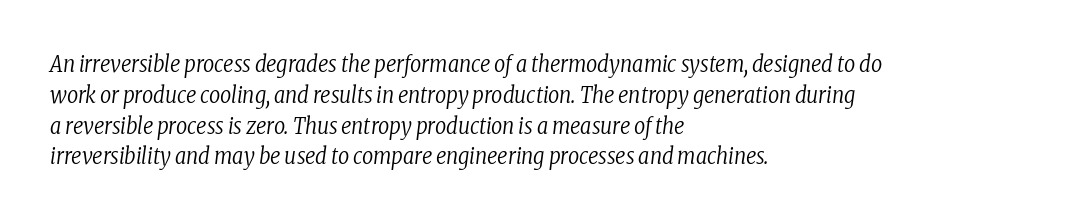
The image shows 22 px text type, italic (leaning right); set left-aligned, normal line spacing (1.4x), normal letter spacing, not underlined.
